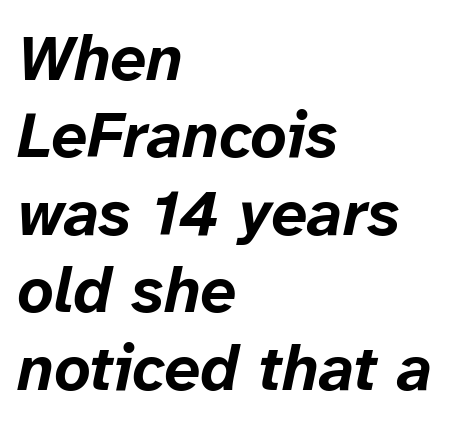
Q: Is the text bold? A: Yes.
Q: Is the text italic (slanted)? A: Yes, it leans right by about 12 degrees.
Q: Is the text underlined? A: No.
Q: How is the paragraph aligned? A: Left-aligned.
Q: Is the spacing between letters normal or unusually wide? A: Normal.
Q: Width (condensed, normal, or wide)? A: Normal.
Q: Stroke contrast? A: Low.
Q: x-height? A: Medium.
Q: Monospaced? A: No.
